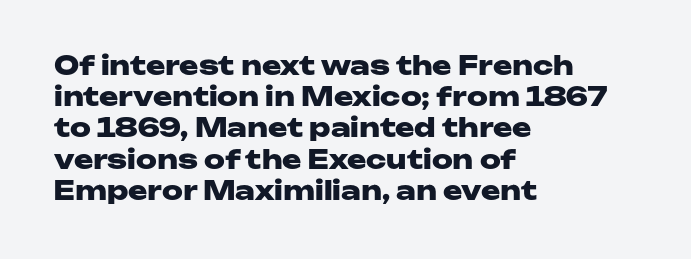
{"italic": "no", "bold": "yes", "underline": "no", "align": "left", "line_spacing_ratio": 1.2, "letter_spacing": "normal", "letter_spacing_em": 0.0, "glyph_px": 26}
